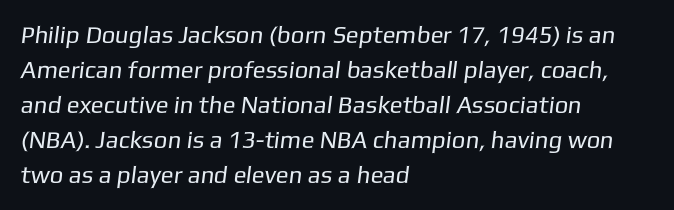
Q: Is the text bold? A: No.
Q: Is the text underlined? A: No.
Q: How is the paragraph aligned? A: Left-aligned.
Q: Is the spacing between letters normal or unusually wide? A: Normal.
Q: Is the spacing between lines tight, normal or loose? A: Normal.
